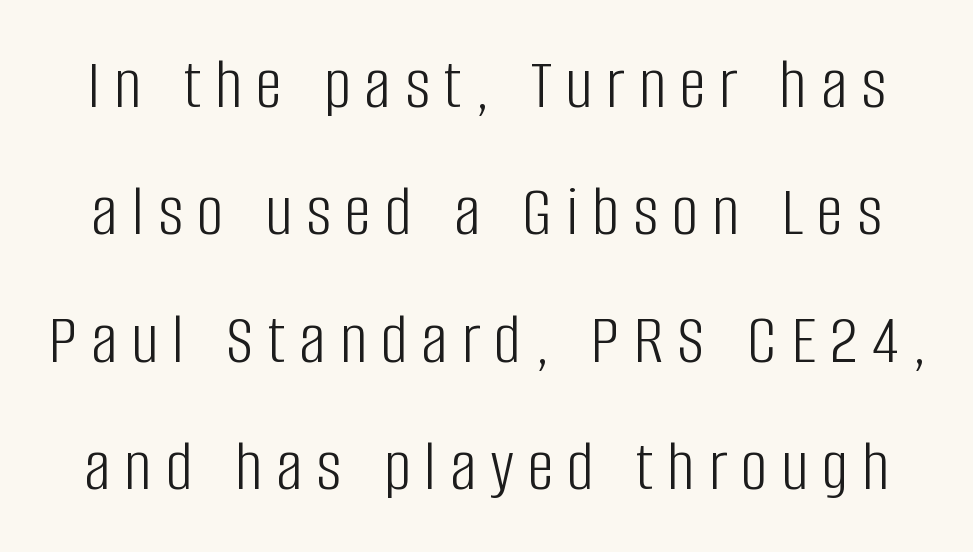
{"serif": "no", "italic": "no", "bold": "no", "weight": "light", "width": "condensed", "stroke_contrast": "low", "x_height": "large", "monospaced": "no", "underline": "no", "line_spacing_ratio": 1.72, "glyph_px": 74}
